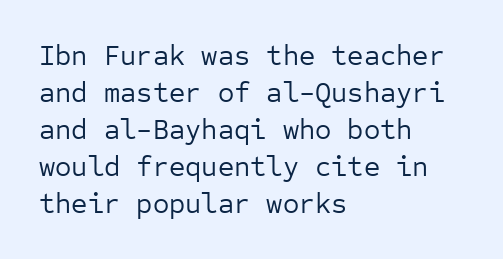
Tall strokes in this sample are plumb rather than angled. This sample keeps an unexceptional amount of space between lines. Every character here occupies the same horizontal width, giving the sample a typewriter-like rhythm. The cut favours lightness, reaching ordinary text weight at its darkest.
